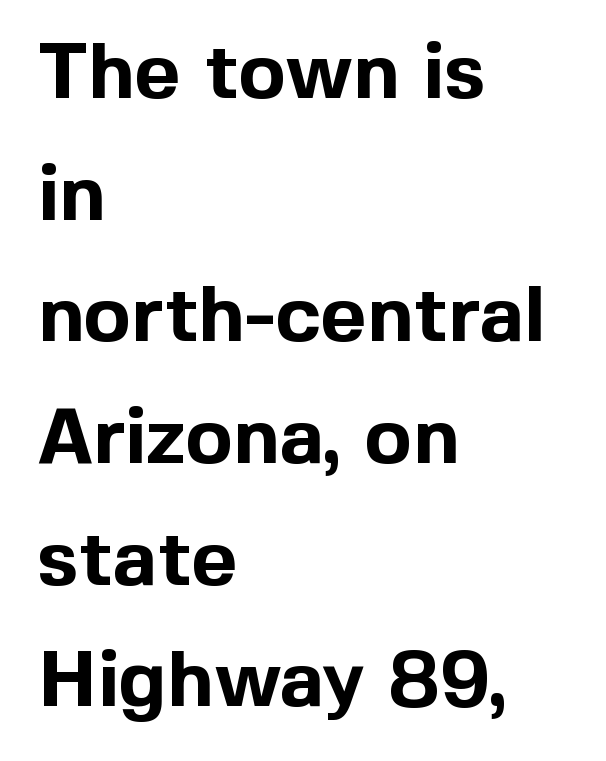
{"serif": "no", "italic": "no", "bold": "yes", "weight": "bold", "width": "normal", "x_height": "medium", "monospaced": "no", "underline": "no", "align": "left", "line_spacing": "normal", "line_spacing_ratio": 1.54, "letter_spacing": "normal", "letter_spacing_em": 0.0, "glyph_px": 79}
